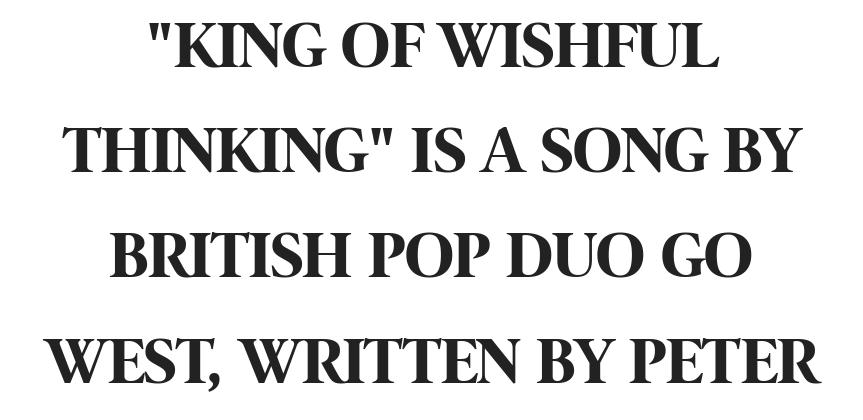
Notice how the stems are strictly vertical — no italics here. Think of a printed novel: that variable character pitch is what you see here. Each glyph is drawn with heavy, bold strokes. The block of text has a typical density, with ordinary space between rows. The paragraph shown floats in the horizontal middle.
